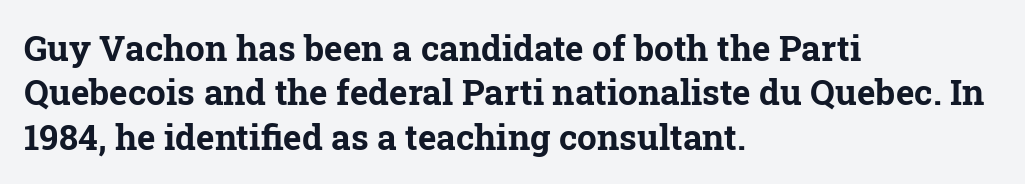
Q: Is the text bold? A: Yes.
Q: Is the text italic (slanted)? A: No, it is upright.
Q: Is the typeface a serif or a sans-serif typeface? A: Serif.
Q: Is the text underlined? A: No.
Q: How is the paragraph aligned? A: Left-aligned.
Q: Is the spacing between letters normal or unusually wide? A: Normal.
Q: Is the spacing between lines tight, normal or loose? A: Normal.
Q: Width (condensed, normal, or wide)? A: Normal.
Q: Stroke contrast? A: Low.
Q: x-height? A: Medium.
Q: Monospaced? A: No.
